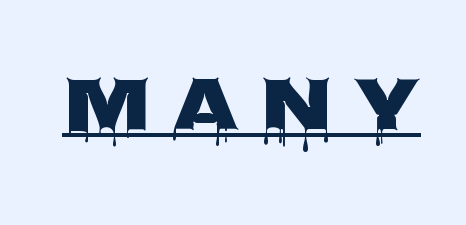
Grotesque or geometric, the face here clearly has no serifs. Underlined type. Vertical strokes here are truly vertical. You could not count columns in this text — the font is proportionally spaced. The gaps between neighbouring characters are conspicuously large.
